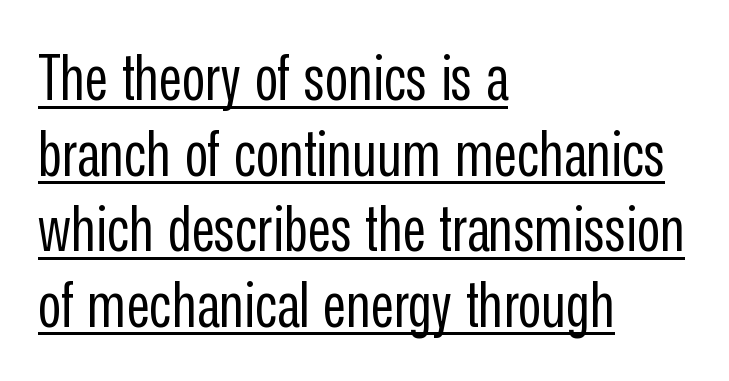
{"serif": "no", "italic": "no", "bold": "no", "weight": "regular", "width": "condensed", "stroke_contrast": "low", "x_height": "medium", "monospaced": "no", "underline": "yes", "align": "left", "line_spacing_ratio": 1.18, "letter_spacing": "normal", "letter_spacing_em": 0.0, "glyph_px": 64}
